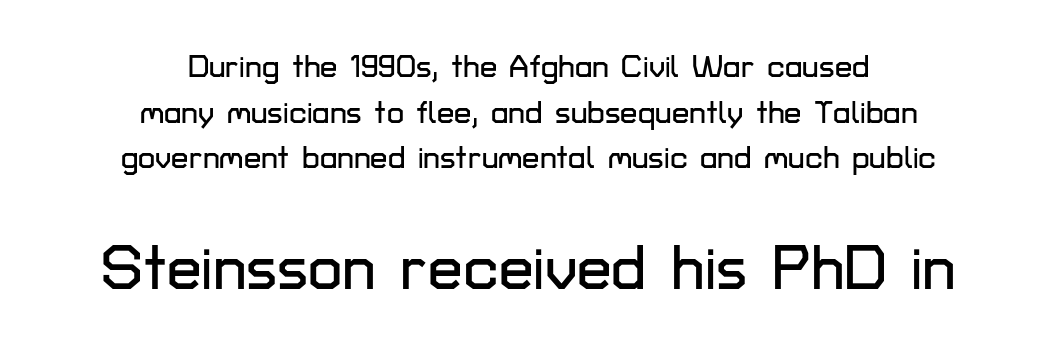
{"serif": "no", "italic": "no", "width": "normal", "stroke_contrast": "low", "x_height": "medium", "monospaced": "no", "underline": "no", "align": "center", "line_spacing": "normal", "line_spacing_ratio": 1.47, "letter_spacing": "normal", "letter_spacing_em": 0.0, "larger_block": "second", "size_ratio": 2.0, "glyph_px": 62}
